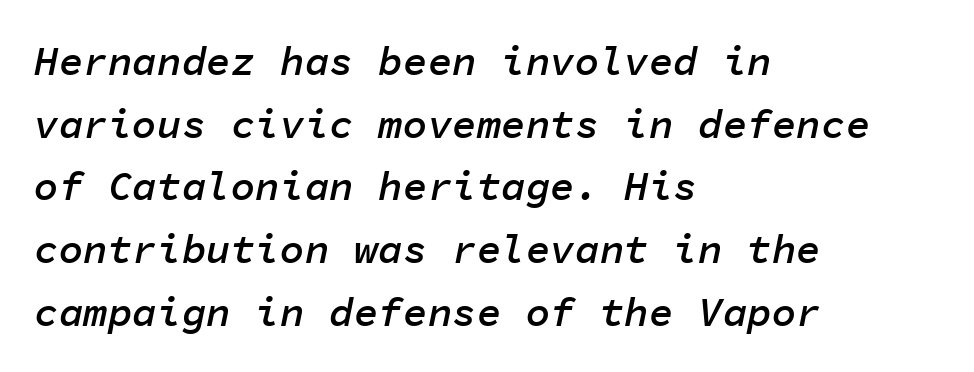
Q: Is the text bold? A: Semi-bold.
Q: Is the text italic (slanted)? A: Yes, it leans right by about 11 degrees.
Q: Is the text underlined? A: No.
Q: How is the paragraph aligned? A: Left-aligned.
Q: Is the spacing between letters normal or unusually wide? A: Normal.
Q: Is the spacing between lines tight, normal or loose? A: Normal.
Q: Width (condensed, normal, or wide)? A: Normal.
Q: Stroke contrast? A: Low.
Q: x-height? A: Medium.
Q: Monospaced? A: Yes.
